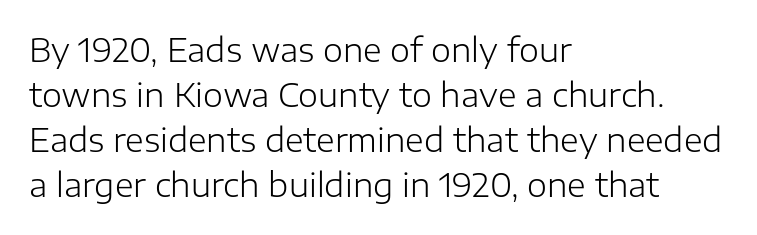
The image shows 32 px light sans-serif type, upright; set left-aligned, normal line spacing (1.41x), normal letter spacing, not underlined; low stroke contrast and a medium x-height.
